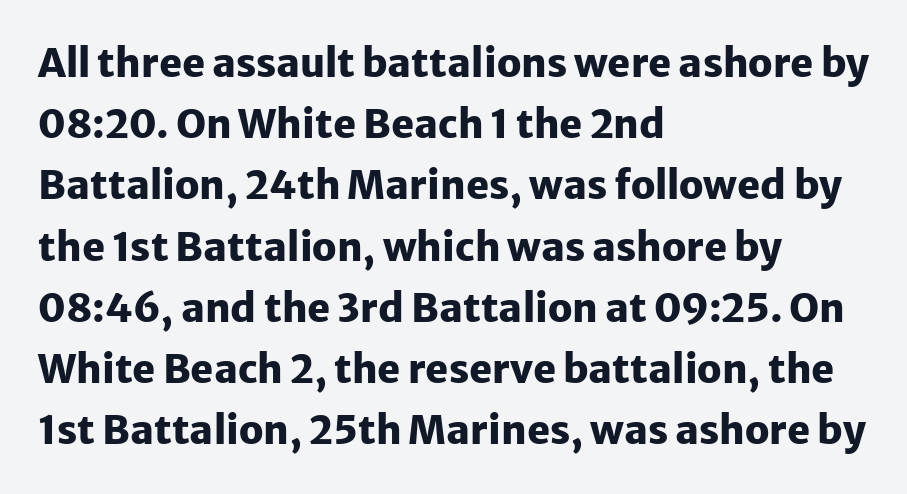
{"serif": "no", "italic": "no", "bold": "yes", "weight": "heavy", "width": "normal", "stroke_contrast": "low", "x_height": "medium", "monospaced": "no", "underline": "no", "align": "left", "line_spacing": "normal", "line_spacing_ratio": 1.57, "letter_spacing": "normal", "letter_spacing_em": 0.0, "glyph_px": 39}
